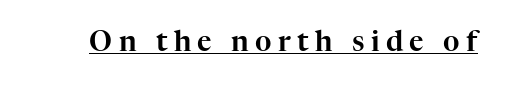
{"serif": "yes", "italic": "no", "width": "normal", "stroke_contrast": "high", "x_height": "medium", "monospaced": "no", "underline": "yes", "letter_spacing": "wide", "letter_spacing_em": 0.23, "glyph_px": 28}
